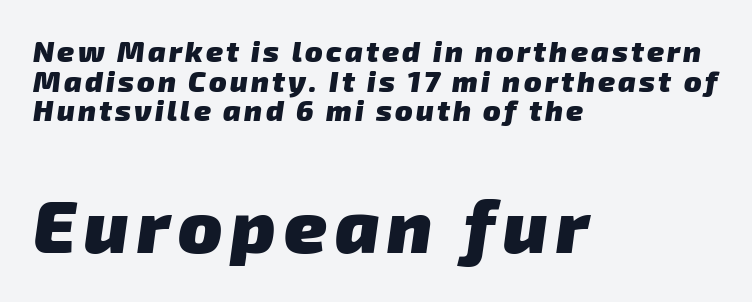
The image shows 73 px heavy sans-serif type; set left-aligned, tight line spacing (1.02x), not underlined; the second (bottom) block is 2.52x larger; low stroke contrast and a medium x-height.
